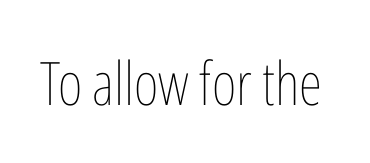
Q: Is the text bold? A: No.
Q: Is the text italic (slanted)? A: No, it is upright.
Q: Is the text underlined? A: No.
Q: Is the spacing between letters normal or unusually wide? A: Normal.
Q: Width (condensed, normal, or wide)? A: Condensed.
Q: Stroke contrast? A: Low.
Q: x-height? A: Medium.
Q: Monospaced? A: No.
